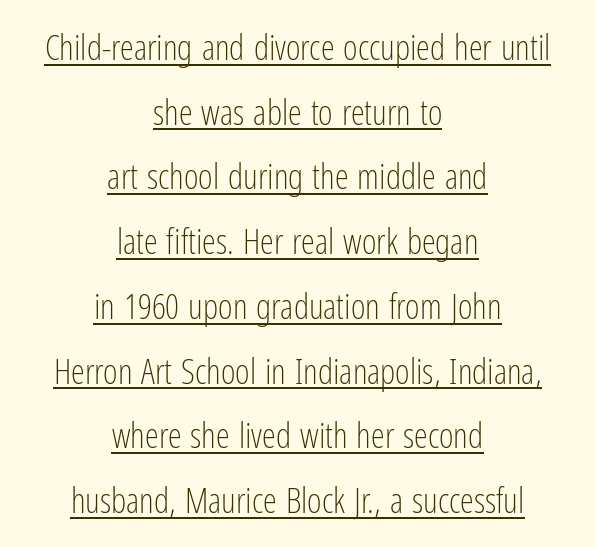
{"serif": "no", "italic": "no", "bold": "no", "weight": "light", "width": "condensed", "stroke_contrast": "low", "x_height": "medium", "monospaced": "no", "underline": "yes", "align": "center", "line_spacing_ratio": 1.85, "letter_spacing": "normal", "letter_spacing_em": 0.0, "glyph_px": 35}
